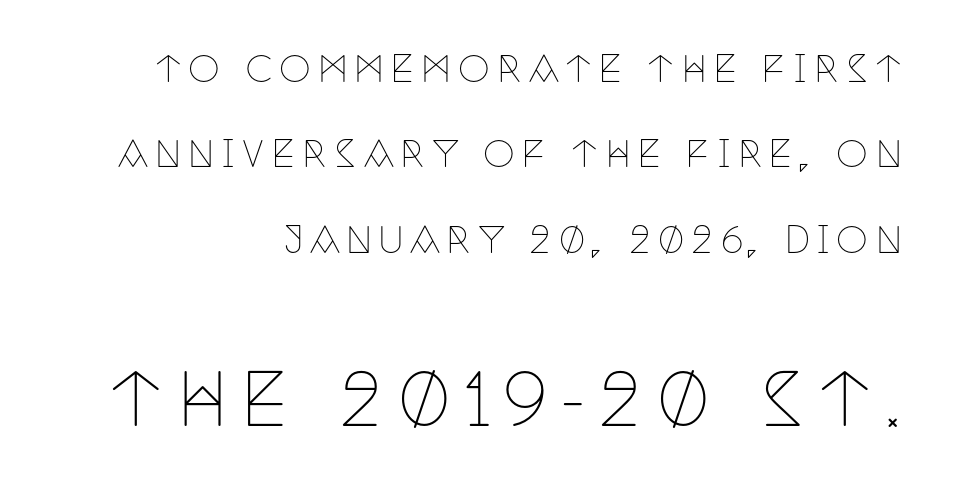
Q: Is the text bold? A: No.
Q: Is the text italic (slanted)? A: No, it is upright.
Q: Is the typeface a serif or a sans-serif typeface? A: Serif.
Q: Is the text underlined? A: No.
Q: How is the paragraph aligned? A: Right-aligned.
Q: Is the spacing between lines tight, normal or loose? A: Loose.
Q: Which block of text is set in a larger size, the first (top) or the second (bottom)? A: The second (bottom) one.
Q: Width (condensed, normal, or wide)? A: Condensed.
Q: Stroke contrast? A: Low.
Q: x-height? A: Large.
Q: Monospaced? A: No.
